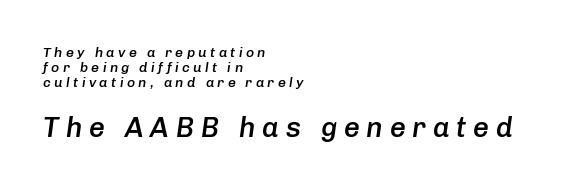
The image shows 28 px semibold type, italic (leaning right); set left-aligned, tight line spacing (1.06x), unusually wide letter spacing (+0.24 em), not underlined; the second (bottom) block is 2.0x larger; low stroke contrast and a medium x-height.
